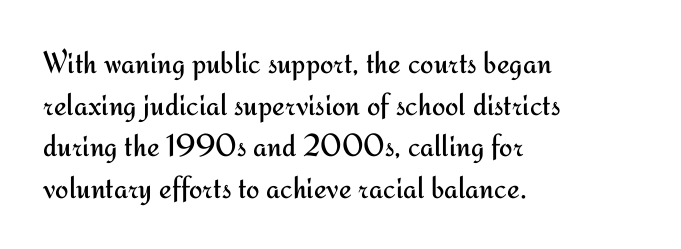
The image shows 32 px regular-weight sans-serif type, upright; set left-aligned, normal line spacing (1.3x), normal letter spacing, not underlined; medium stroke contrast and a small x-height.
